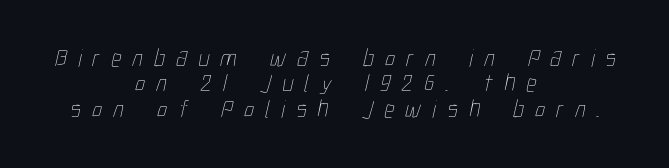
Q: Is the text bold? A: No.
Q: Is the text underlined? A: No.
Q: How is the paragraph aligned? A: Centered.
Q: Is the spacing between letters normal or unusually wide? A: Unusually wide.
Q: Is the spacing between lines tight, normal or loose? A: Tight.
